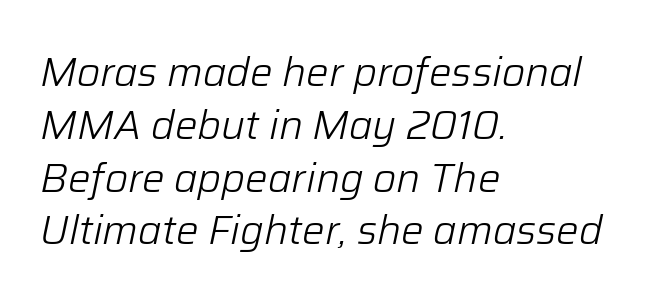
Q: Is the text bold? A: No.
Q: Is the text italic (slanted)? A: Yes, it leans right by about 12 degrees.
Q: Is the text underlined? A: No.
Q: How is the paragraph aligned? A: Left-aligned.
Q: Is the spacing between letters normal or unusually wide? A: Normal.
Q: Is the spacing between lines tight, normal or loose? A: Normal.
Q: Width (condensed, normal, or wide)? A: Normal.
Q: Stroke contrast? A: Low.
Q: x-height? A: Medium.
Q: Monospaced? A: No.
